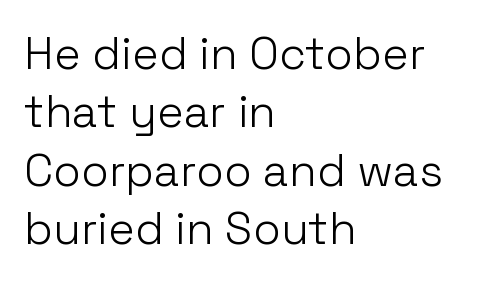
{"serif": "no", "italic": "no", "bold": "no", "weight": "light", "width": "normal", "stroke_contrast": "low", "x_height": "medium", "monospaced": "no", "underline": "no", "align": "left", "line_spacing": "normal", "line_spacing_ratio": 1.3, "letter_spacing": "normal", "letter_spacing_em": 0.0, "glyph_px": 45}
